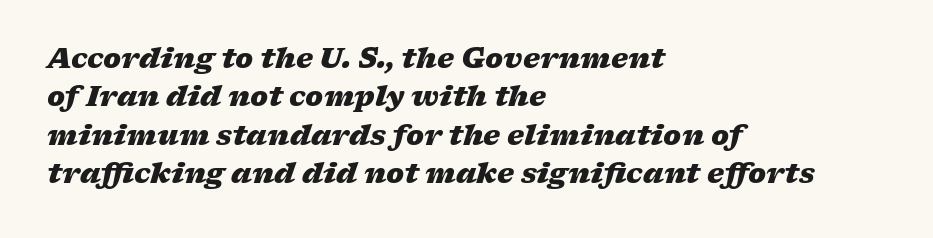
The image shows 27 px bold type, italic (leaning right); set left-aligned, normal line spacing (1.42x), normal letter spacing, not underlined.
